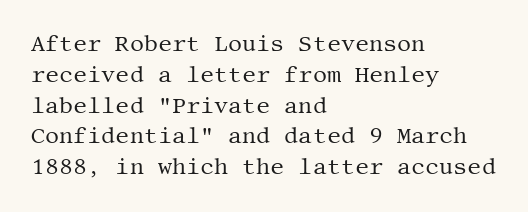
{"italic": "no", "bold": "no", "underline": "no", "align": "left", "line_spacing": "normal", "line_spacing_ratio": 1.4, "letter_spacing": "normal", "letter_spacing_em": 0.0, "glyph_px": 22}
